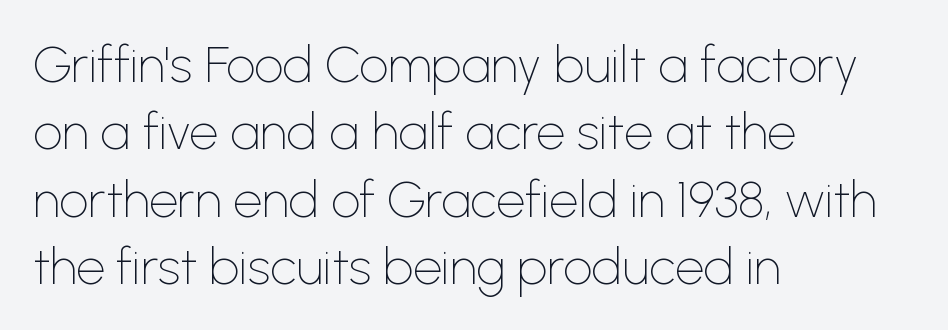
{"serif": "no", "italic": "no", "bold": "no", "weight": "thin", "width": "normal", "stroke_contrast": "low", "x_height": "medium", "monospaced": "no", "underline": "no", "align": "left", "line_spacing": "normal", "line_spacing_ratio": 1.32, "letter_spacing": "normal", "letter_spacing_em": 0.0, "glyph_px": 51}
